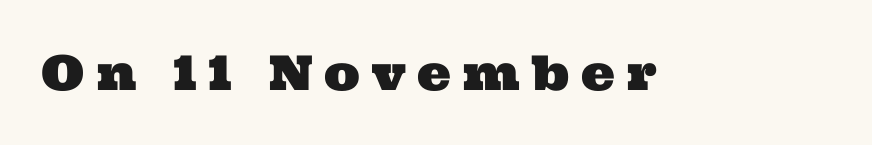
The image shows 48 px wide serif type; set unusually wide letter spacing (+0.24 em), not underlined; medium stroke contrast and a medium x-height.
